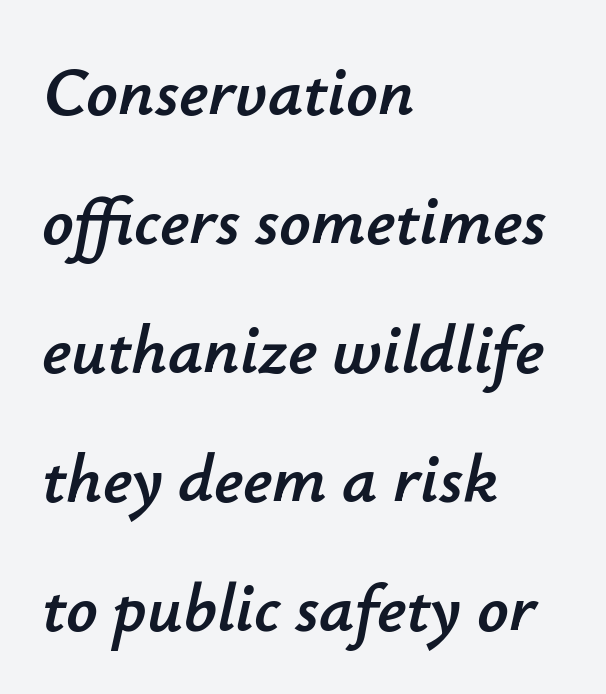
Rendered with sloped, italic letterforms. Does the copy run flush right? No — it runs flush left. Each letter keeps its own natural width here, so spacing adapts to shape. This rendering features lettering with no underline. Nothing unusual about the tracking: characters are spaced as the font intends.
